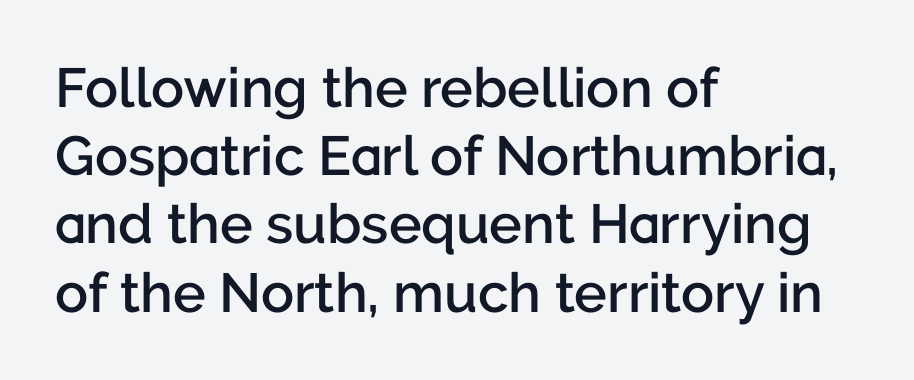
Q: Is the text bold? A: Semi-bold.
Q: Is the text italic (slanted)? A: No, it is upright.
Q: Is the typeface a serif or a sans-serif typeface? A: Sans-serif.
Q: Is the text underlined? A: No.
Q: How is the paragraph aligned? A: Left-aligned.
Q: Is the spacing between letters normal or unusually wide? A: Normal.
Q: Width (condensed, normal, or wide)? A: Normal.
Q: Stroke contrast? A: Low.
Q: x-height? A: Medium.
Q: Monospaced? A: No.
